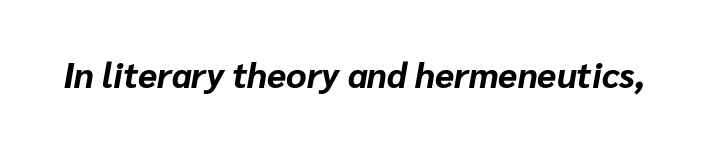
{"italic": "yes", "lean": "right", "slant_degrees": 10, "bold": "yes", "weight": "bold", "width": "normal", "stroke_contrast": "low", "x_height": "medium", "monospaced": "no", "underline": "no", "letter_spacing": "normal", "letter_spacing_em": 0.0, "glyph_px": 35}
